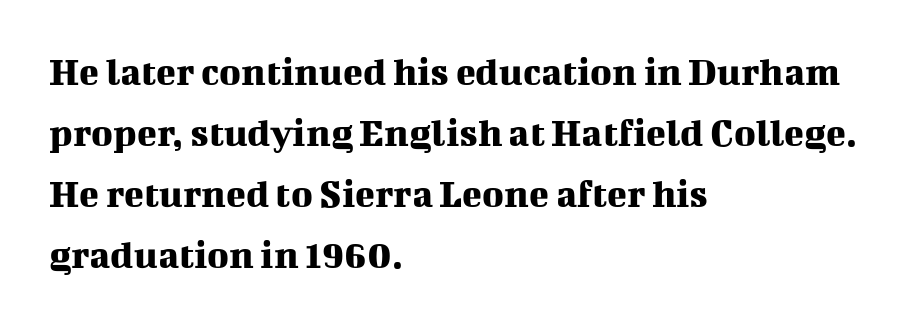
{"serif": "yes", "italic": "no", "width": "normal", "stroke_contrast": "medium", "x_height": "medium", "monospaced": "no", "underline": "no", "align": "left", "line_spacing": "normal", "line_spacing_ratio": 1.49, "letter_spacing": "normal", "letter_spacing_em": 0.0, "glyph_px": 41}
